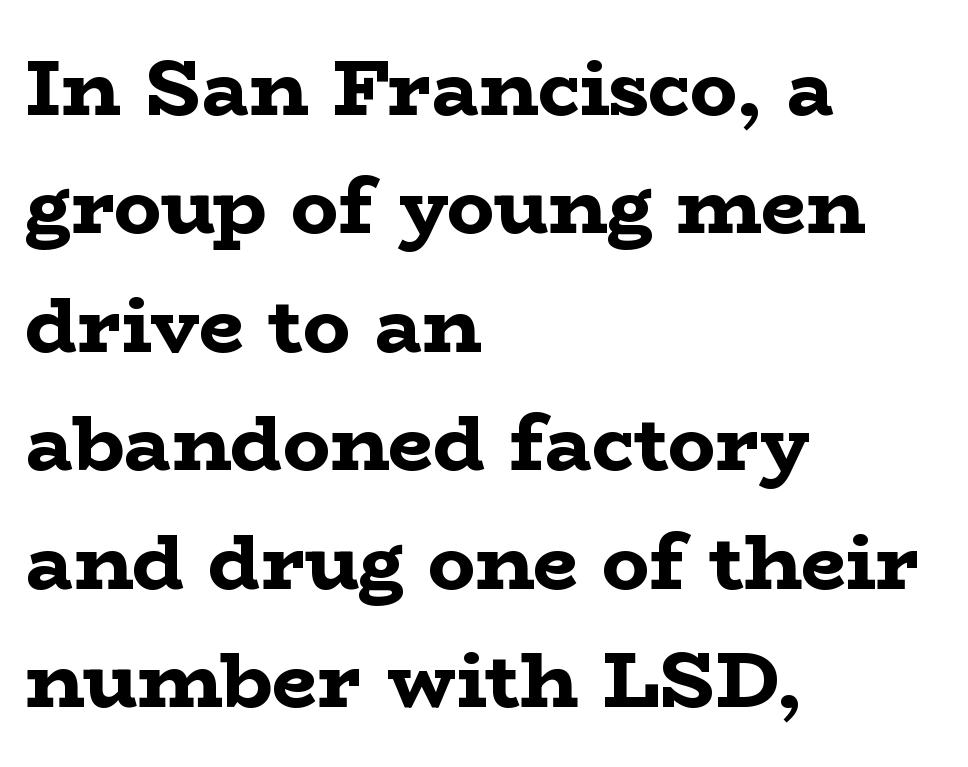
Standard letterfit; no display-style spreading of the glyphs. This sample is left-justified, so line endings fall wherever the words run out. Vertical spacing — default. Underline: absent. Every character sits straight up, as roman type does. Students, this is bold: see how much ink each stroke carries.
